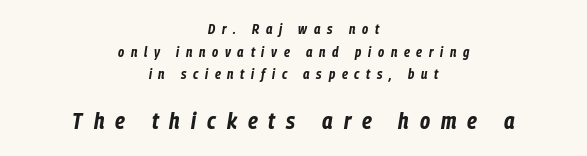
Q: Is the text bold? A: Yes.
Q: Is the text italic (slanted)? A: Yes, it leans right by about 9 degrees.
Q: Is the text underlined? A: No.
Q: How is the paragraph aligned? A: Centered.
Q: Is the spacing between letters normal or unusually wide? A: Unusually wide.
Q: Is the spacing between lines tight, normal or loose? A: Normal.
Q: Which block of text is set in a larger size, the first (top) or the second (bottom)? A: The second (bottom) one.
